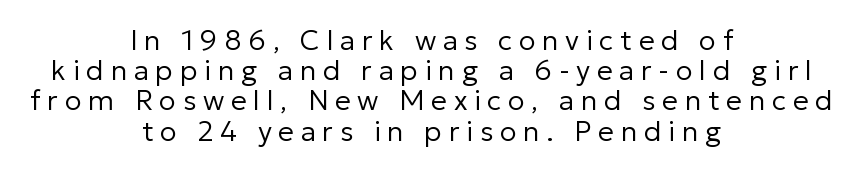
The type sits square on the baseline with zero lean. A typesetter would call this leading minimal, almost set solid. Words appear elongated and porous because spacing is wide. Type without underlining.
